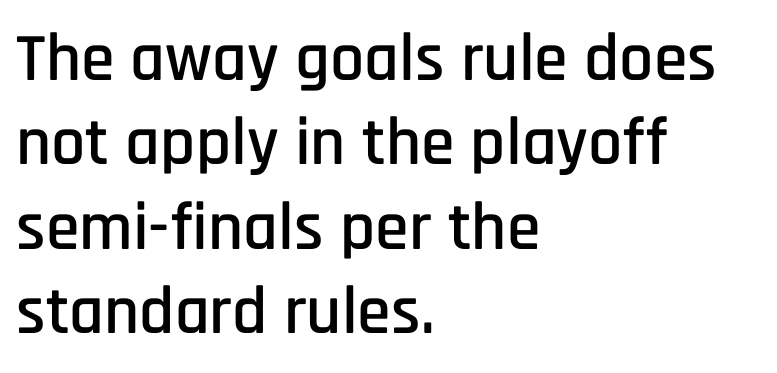
Q: Is the text italic (slanted)? A: No, it is upright.
Q: Is the typeface a serif or a sans-serif typeface? A: Sans-serif.
Q: Is the text underlined? A: No.
Q: How is the paragraph aligned? A: Left-aligned.
Q: Is the spacing between letters normal or unusually wide? A: Normal.
Q: Width (condensed, normal, or wide)? A: Condensed.
Q: Stroke contrast? A: Low.
Q: x-height? A: Large.
Q: Monospaced? A: No.
